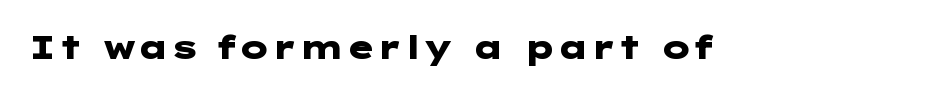
The rendering keeps characters at their native spacing. Has an underline been added? It has not. Font category for this specimen: sans-serif. These lines were composed using upright roman letters. Pretty heavy lettering here — definitely bold.
